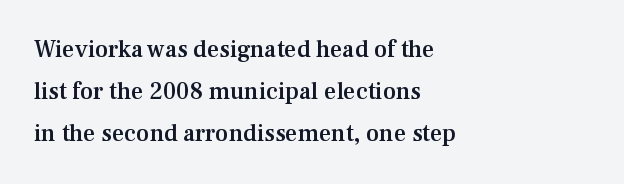
Q: Is the text bold? A: Semi-bold.
Q: Is the text italic (slanted)? A: No, it is upright.
Q: Is the text underlined? A: No.
Q: How is the paragraph aligned? A: Left-aligned.
Q: Is the spacing between letters normal or unusually wide? A: Normal.
